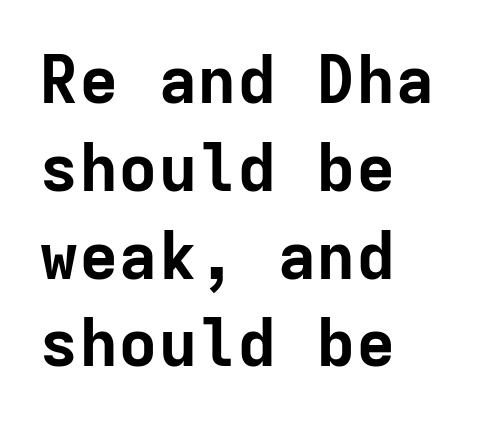
{"serif": "no", "italic": "no", "bold": "yes", "weight": "bold", "width": "normal", "stroke_contrast": "low", "x_height": "medium", "monospaced": "yes", "underline": "no", "align": "left", "line_spacing": "normal", "line_spacing_ratio": 1.33, "letter_spacing": "normal", "letter_spacing_em": 0.0, "glyph_px": 66}
